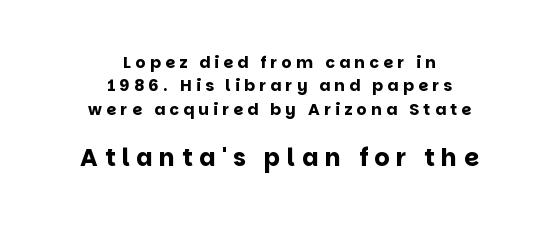
{"italic": "no", "bold": "yes", "underline": "no", "align": "center", "line_spacing": "normal", "line_spacing_ratio": 1.46, "letter_spacing": "wide", "letter_spacing_em": 0.27, "larger_block": "second", "size_ratio": 1.5, "glyph_px": 24}
